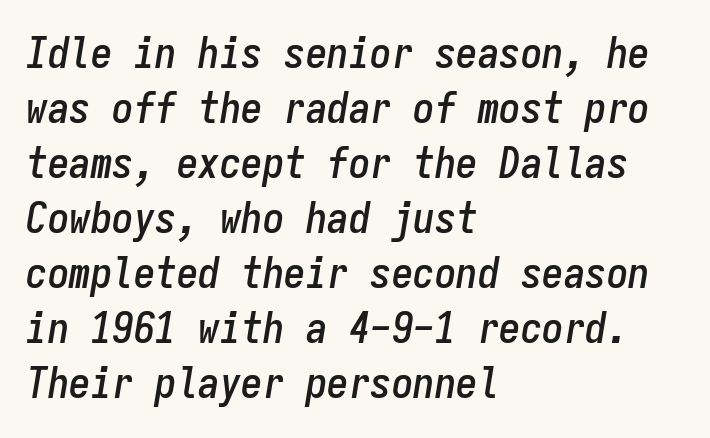
{"italic": "yes", "lean": "right", "slant_degrees": 9, "width": "condensed", "stroke_contrast": "low", "x_height": "medium", "monospaced": "yes", "underline": "no", "align": "left", "line_spacing": "normal", "line_spacing_ratio": 1.28, "letter_spacing": "normal", "letter_spacing_em": 0.0, "glyph_px": 43}
